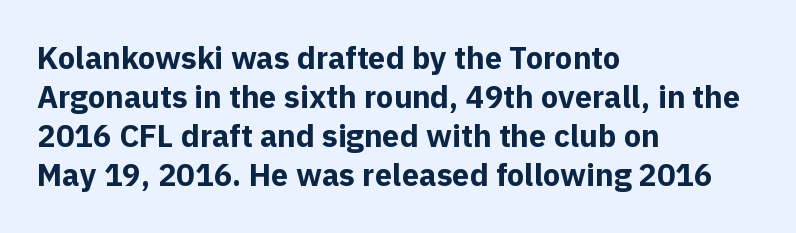
The image shows 31 px bold sans-serif type, upright; set left-aligned, normal line spacing (1.26x), normal letter spacing, not underlined; a medium x-height.
